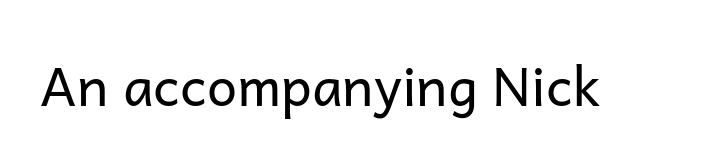
The image shows 54 px regular-weight sans-serif type, upright; set normal letter spacing, not underlined; low stroke contrast and a medium x-height.
